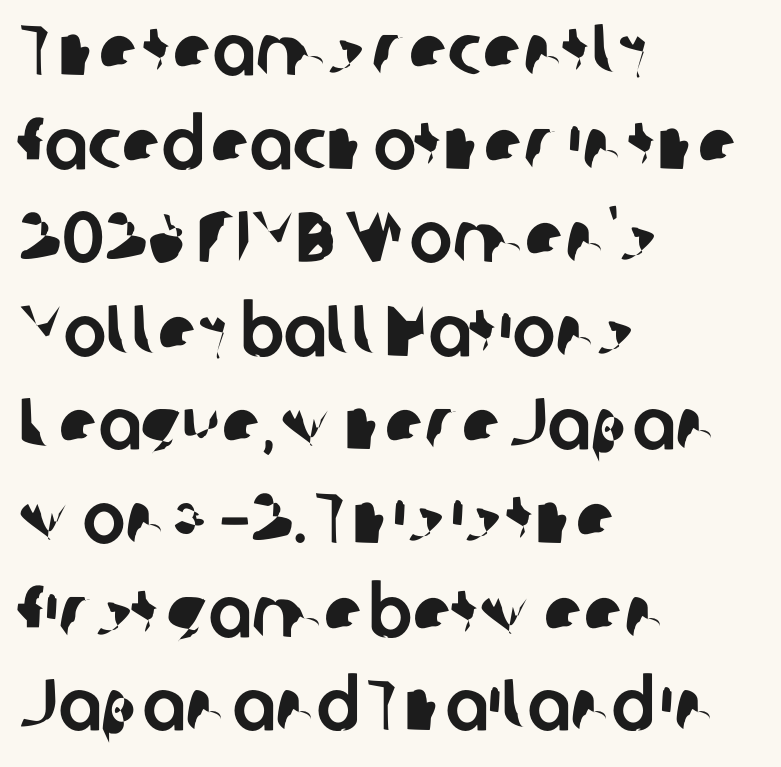
One glance says typical: line gaps are just what's usual. Honestly, the letter spacing is just normal — you wouldn't notice it. The passage shown is typeset with a sans-serif family. Reading down the block, your eye returns to a fixed left position each line. A bare baseline throughout the passage. Each letter keeps its own natural width here, so spacing adapts to shape.
